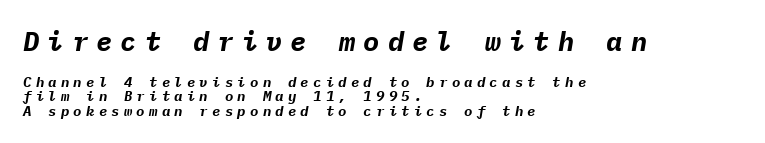
The image shows 27 px bold type, italic (leaning right); set left-aligned, tight line spacing (1.02x), unusually wide letter spacing (+0.3 em), not underlined; the first (top) block is 1.93x larger.
